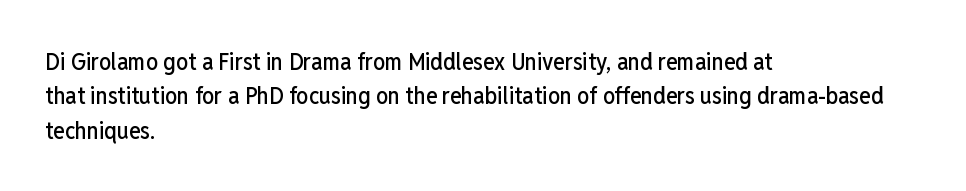
{"italic": "no", "underline": "no", "align": "left", "line_spacing": "normal", "line_spacing_ratio": 1.43, "letter_spacing": "normal", "letter_spacing_em": 0.0, "glyph_px": 24}
